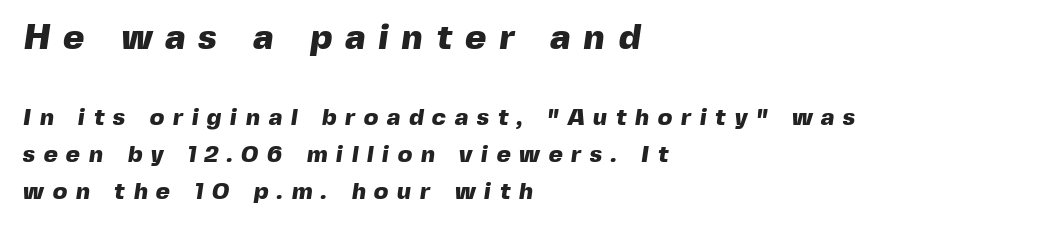
The image shows 36 px heavy sans-serif type; set left-aligned, normal line spacing (1.55x), unusually wide letter spacing (+0.36 em), not underlined; the first (top) block is 1.5x larger; a medium x-height.
